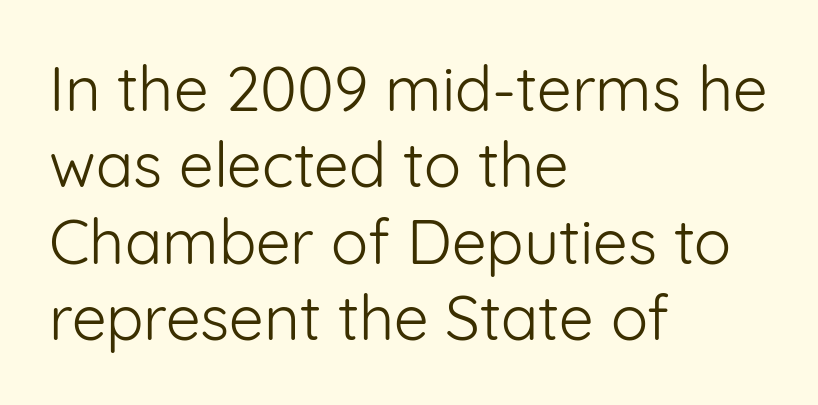
Character widths vary here, with narrow letters taking less room than wide ones. No chunkiness to these letters — they're not bold. Does the copy run flush right? No — it runs flush left. To sum up the face: it is a sans, with no serifs. Nope, not italic — everything's standing straight.
